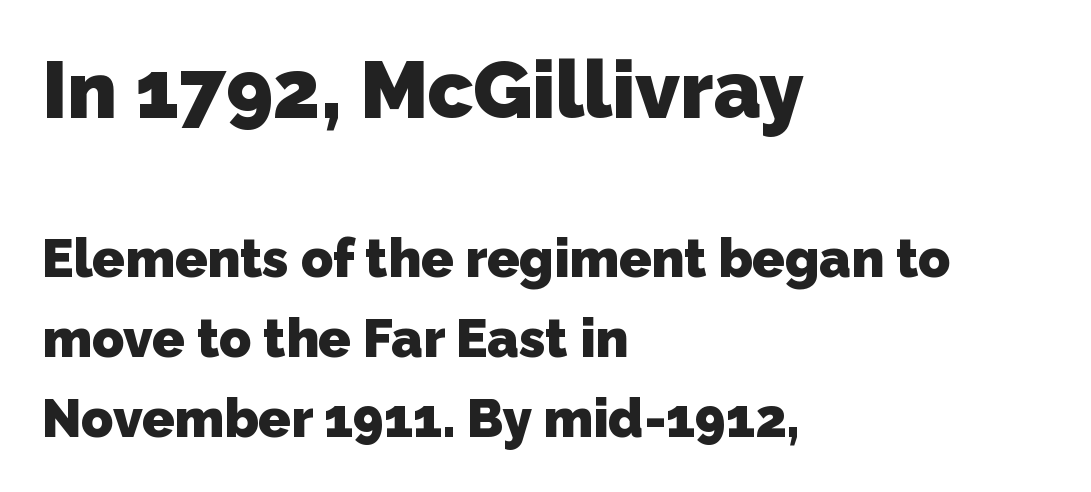
The upper block of text is set noticeably larger than the block beneath it. The rows are spaced the way most documents space them. Varying glyph widths throughout — classic text-font behaviour. Stroke thickness is high; the sample reads as a true bold. The letters carry no serifs — their stems end cleanly without finishing strokes. Bare-footed words on every line.
